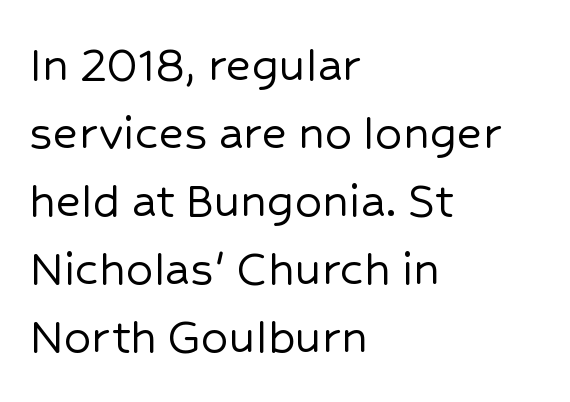
The image shows 54 px sans-serif type, upright; set left-aligned, normal line spacing (1.26x), normal letter spacing, not underlined; low stroke contrast and a medium x-height.
